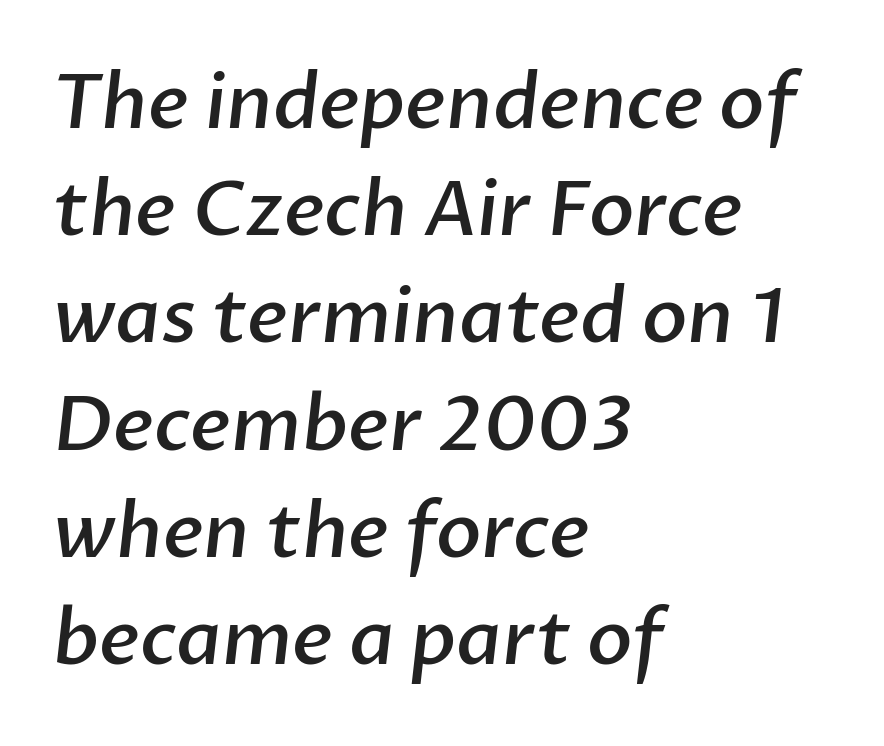
Q: Is the text bold? A: Semi-bold.
Q: Is the typeface a serif or a sans-serif typeface? A: Sans-serif.
Q: Is the text underlined? A: No.
Q: How is the paragraph aligned? A: Left-aligned.
Q: Is the spacing between letters normal or unusually wide? A: Normal.
Q: Is the spacing between lines tight, normal or loose? A: Normal.
Q: Width (condensed, normal, or wide)? A: Normal.
Q: Stroke contrast? A: Low.
Q: x-height? A: Medium.
Q: Monospaced? A: No.
